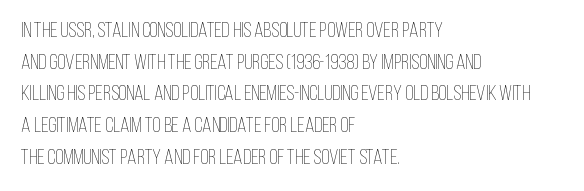
{"italic": "no", "bold": "no", "underline": "no", "align": "left", "line_spacing": "normal", "line_spacing_ratio": 1.51, "letter_spacing": "normal", "letter_spacing_em": 0.0, "glyph_px": 21}
